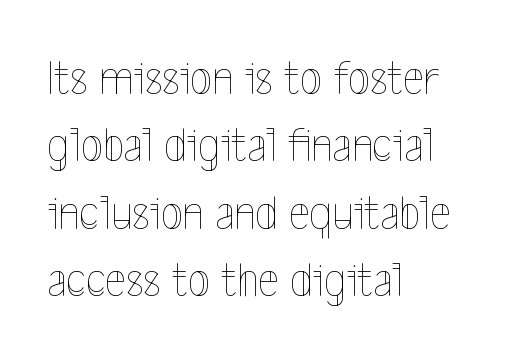
The image shows 50 px thin, condensed type, upright; set left-aligned, normal line spacing (1.35x), normal letter spacing, not underlined; a medium x-height.
